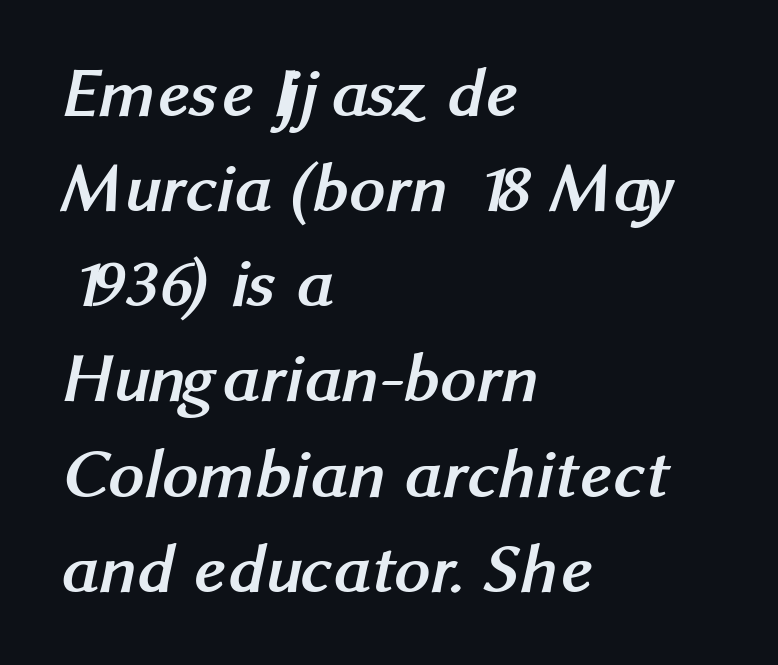
Q: Is the text bold? A: Yes.
Q: Is the typeface a serif or a sans-serif typeface? A: Sans-serif.
Q: Is the text underlined? A: No.
Q: How is the paragraph aligned? A: Left-aligned.
Q: Is the spacing between letters normal or unusually wide? A: Normal.
Q: Is the spacing between lines tight, normal or loose? A: Normal.
Q: Width (condensed, normal, or wide)? A: Normal.
Q: Stroke contrast? A: Medium.
Q: x-height? A: Medium.
Q: Monospaced? A: No.
